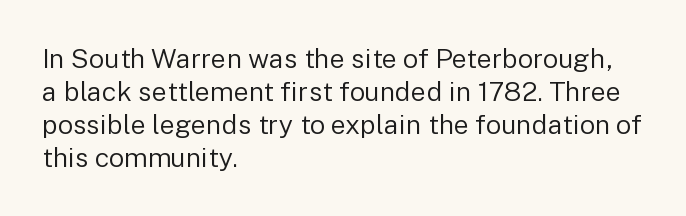
The type sits square on the baseline with zero lean. All the whitespace from short lines collects on the right. Students, note that the glyphs here touch the page at normal intervals. Weight class: somewhere from thin through regular. The foot of each line stays bare and open.
